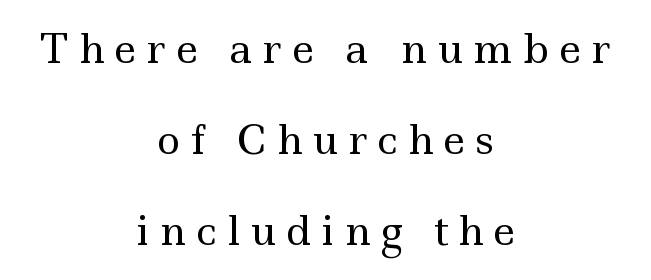
{"serif": "yes", "italic": "no", "bold": "no", "weight": "regular", "width": "wide", "x_height": "small", "monospaced": "no", "underline": "no", "align": "center", "line_spacing": "loose", "line_spacing_ratio": 2.28, "letter_spacing": "wide", "letter_spacing_em": 0.25, "glyph_px": 40}
